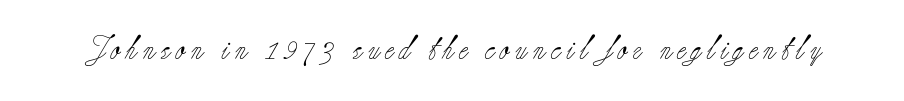
The passage shown is not bold in any degree. The tracking jumps out immediately: characters are airy and widely separated. Beneath every word, the page is bare.
